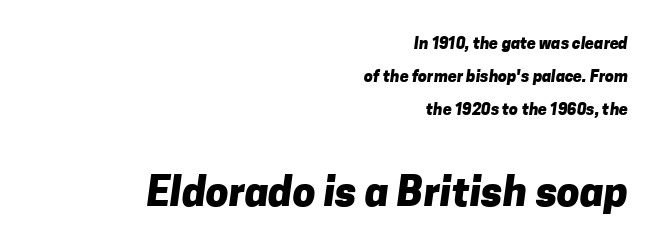
The image shows 41 px heavy sans-serif type; set right-aligned, loose line spacing (2.06x), normal letter spacing, not underlined; the second (bottom) block is 2.56x larger; low stroke contrast and a medium x-height.
